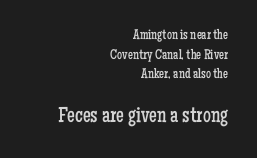
Q: Is the text bold? A: No.
Q: Is the text italic (slanted)? A: No, it is upright.
Q: Is the text underlined? A: No.
Q: How is the paragraph aligned? A: Right-aligned.
Q: Is the spacing between letters normal or unusually wide? A: Normal.
Q: Is the spacing between lines tight, normal or loose? A: Normal.
Q: Which block of text is set in a larger size, the first (top) or the second (bottom)? A: The second (bottom) one.
